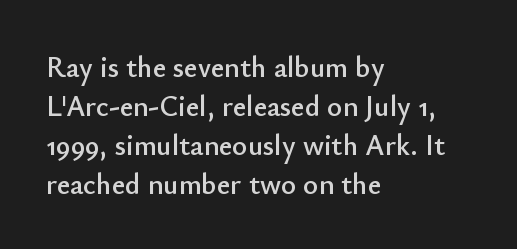
Q: Is the text italic (slanted)? A: No, it is upright.
Q: Is the typeface a serif or a sans-serif typeface? A: Sans-serif.
Q: Is the text underlined? A: No.
Q: How is the paragraph aligned? A: Left-aligned.
Q: Is the spacing between letters normal or unusually wide? A: Normal.
Q: Is the spacing between lines tight, normal or loose? A: Normal.
Q: Width (condensed, normal, or wide)? A: Normal.
Q: Stroke contrast? A: Low.
Q: x-height? A: Small.
Q: Monospaced? A: No.
